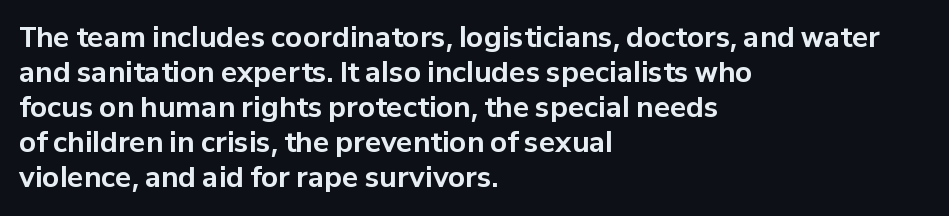
Is there much room between lines? A standard amount, neither cramped nor airy. Emphasis by weight is at full strength: bold. Each word holds together tightly as a unit, with standard inter-letter gaps. Rule under the text: the space is simply empty. Style check: upright. Does the copy run flush right? No — it runs flush left.
